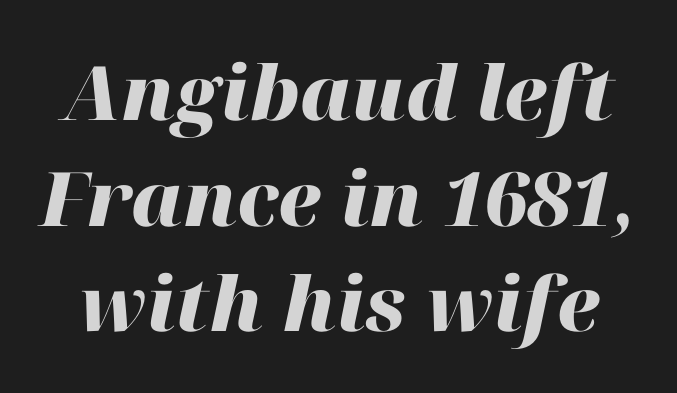
The space between consecutive lines is moderate. Spacing between characters is what you'd get straight out of the box. Rendered with sloped, italic letterforms. Is this a fixed-width face? No — the glyphs have proportional, varying widths. Chunky letters — that's bold for sure. Each row of text sits above clean, open space.
